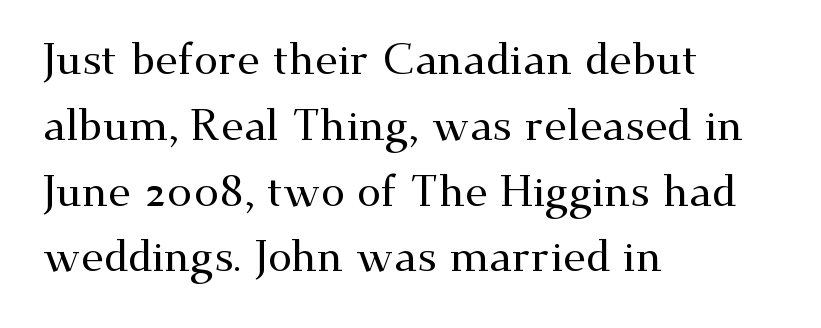
Spacing between characters is what you'd get straight out of the box. Ordinary non-slanted type is in use. Looks like regular typesetting: each glyph gets only the width it needs. These lines sit exactly where default settings would place them. Leftover space on each line is placed entirely after the last word. Little horizontal feet cap the strokes, marking this as serif type.
